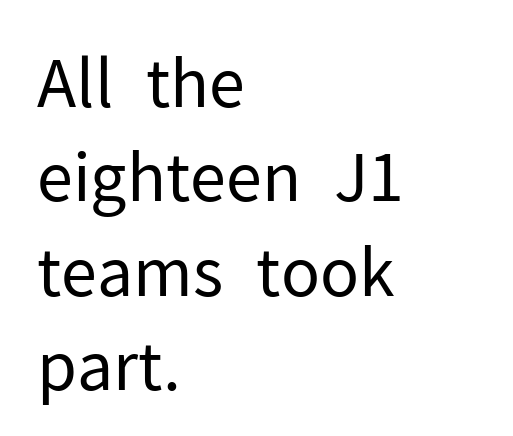
{"serif": "no", "italic": "no", "bold": "no", "weight": "regular", "width": "normal", "stroke_contrast": "low", "x_height": "medium", "monospaced": "no", "underline": "no", "align": "left", "line_spacing": "normal", "line_spacing_ratio": 1.43, "letter_spacing": "normal", "letter_spacing_em": 0.0, "glyph_px": 66}
